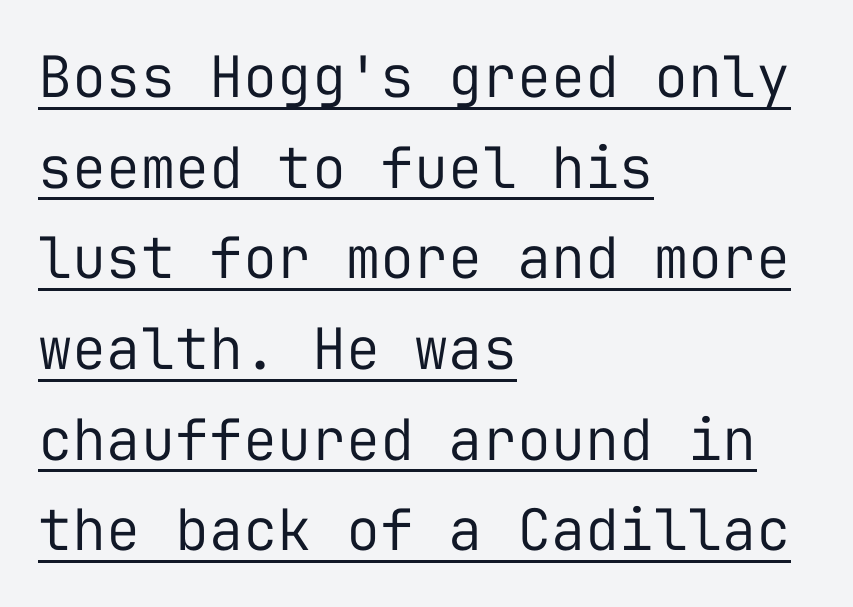
Q: Is the text bold? A: No.
Q: Is the text italic (slanted)? A: No, it is upright.
Q: Is the typeface a serif or a sans-serif typeface? A: Sans-serif.
Q: Is the text underlined? A: Yes.
Q: How is the paragraph aligned? A: Left-aligned.
Q: Is the spacing between letters normal or unusually wide? A: Normal.
Q: Is the spacing between lines tight, normal or loose? A: Normal.
Q: Width (condensed, normal, or wide)? A: Normal.
Q: Stroke contrast? A: Low.
Q: x-height? A: Medium.
Q: Monospaced? A: Yes.
